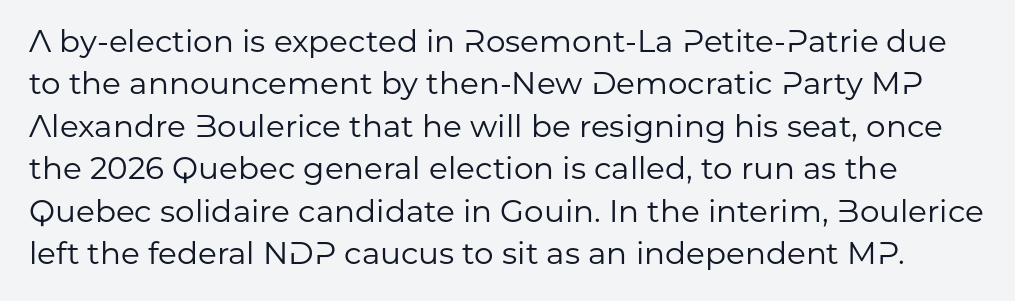
The image shows 31 px regular-weight sans-serif type, upright; set normal line spacing (1.37x), normal letter spacing, not underlined; low stroke contrast and a medium x-height.
